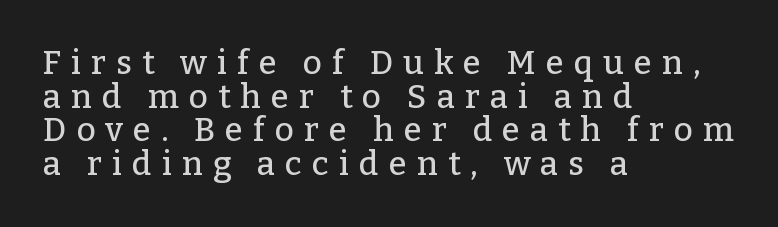
Q: Is the text italic (slanted)? A: No, it is upright.
Q: Is the typeface a serif or a sans-serif typeface? A: Serif.
Q: Is the text underlined? A: No.
Q: How is the paragraph aligned? A: Left-aligned.
Q: Is the spacing between letters normal or unusually wide? A: Unusually wide.
Q: Is the spacing between lines tight, normal or loose? A: Tight.
Q: Width (condensed, normal, or wide)? A: Normal.
Q: Stroke contrast? A: Low.
Q: x-height? A: Medium.
Q: Monospaced? A: No.
